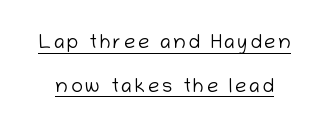
The words here are underlined. Heaviness? Minimal to ordinary, like unemphasized prose. The letters stand upright; this is a roman face. What's the leading like? Stretched, with rows far apart.
